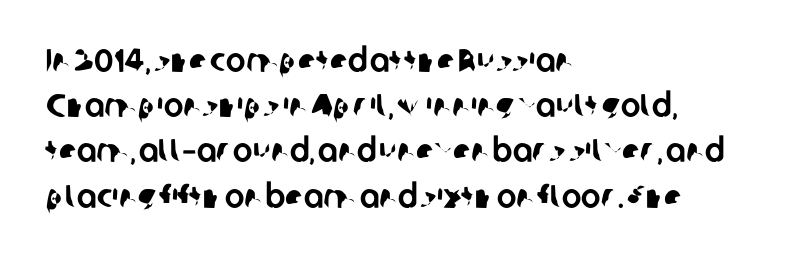
{"serif": "no", "width": "normal", "stroke_contrast": "low", "x_height": "medium", "monospaced": "no", "underline": "no", "align": "left", "line_spacing": "normal", "line_spacing_ratio": 1.37, "letter_spacing": "normal", "letter_spacing_em": 0.0, "glyph_px": 33}
